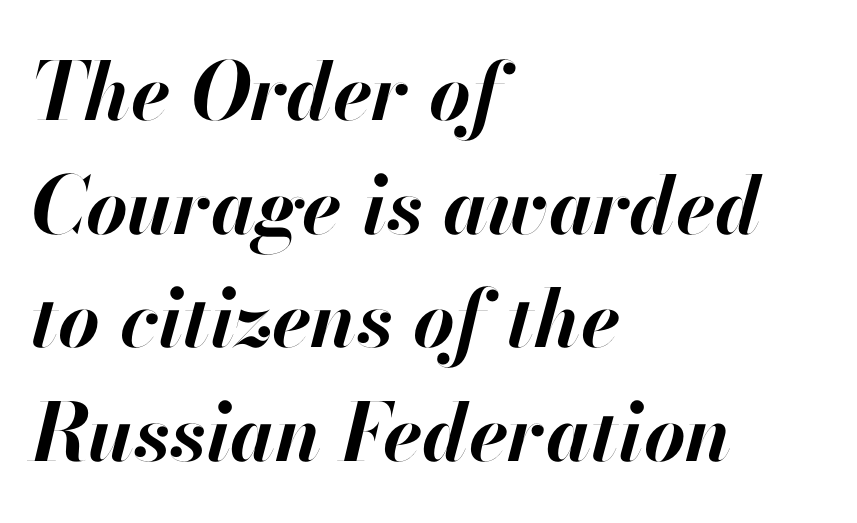
Q: Is the text bold? A: Yes.
Q: Is the text italic (slanted)? A: Yes, it leans right by about 13 degrees.
Q: Is the text underlined? A: No.
Q: How is the paragraph aligned? A: Left-aligned.
Q: Is the spacing between letters normal or unusually wide? A: Normal.
Q: Is the spacing between lines tight, normal or loose? A: Normal.
Q: Width (condensed, normal, or wide)? A: Normal.
Q: Stroke contrast? A: High.
Q: x-height? A: Small.
Q: Monospaced? A: No.
